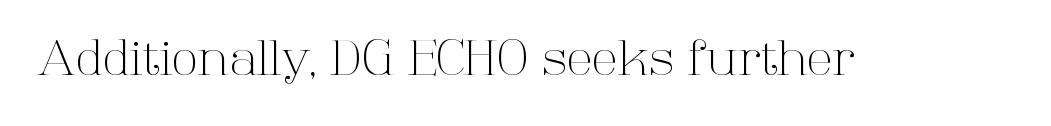
{"serif": "yes", "italic": "no", "bold": "no", "weight": "light", "width": "normal", "stroke_contrast": "high", "x_height": "medium", "monospaced": "no", "underline": "no", "letter_spacing": "normal", "letter_spacing_em": 0.0, "glyph_px": 48}
